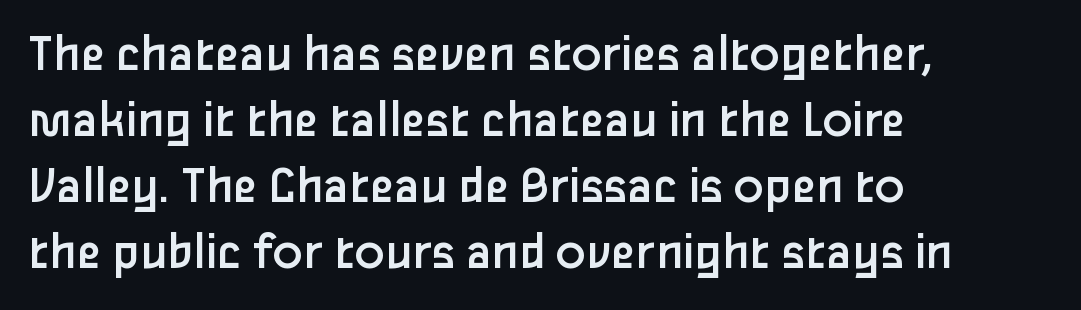
Tracking here is standard; glyphs follow each other at the usual distance. Here the designer chose a conventional face with non-uniform glyph widths. Font category for this specimen: sans-serif. This reads as an unemphasized weight, regular at the heaviest. You can tell it's not italic because the verticals are truly vertical. Just letters on the line, the space beneath them empty.
